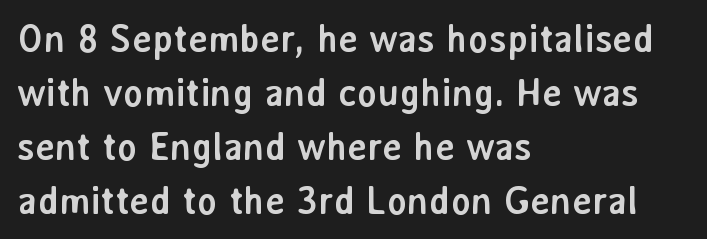
Q: Is the text bold? A: Yes.
Q: Is the text italic (slanted)? A: No, it is upright.
Q: Is the typeface a serif or a sans-serif typeface? A: Sans-serif.
Q: Is the text underlined? A: No.
Q: How is the paragraph aligned? A: Left-aligned.
Q: Is the spacing between letters normal or unusually wide? A: Normal.
Q: Is the spacing between lines tight, normal or loose? A: Normal.
Q: Width (condensed, normal, or wide)? A: Normal.
Q: Stroke contrast? A: Low.
Q: x-height? A: Medium.
Q: Monospaced? A: No.
